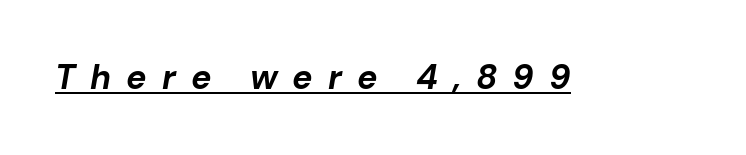
Descenders here cross a horizontal rule under the line. Letter spacing: wide. Style check: oblique. A typesetter would call this proportional, since set widths differ per character. How heavy is the stroke? Heavy — this is a bold.
